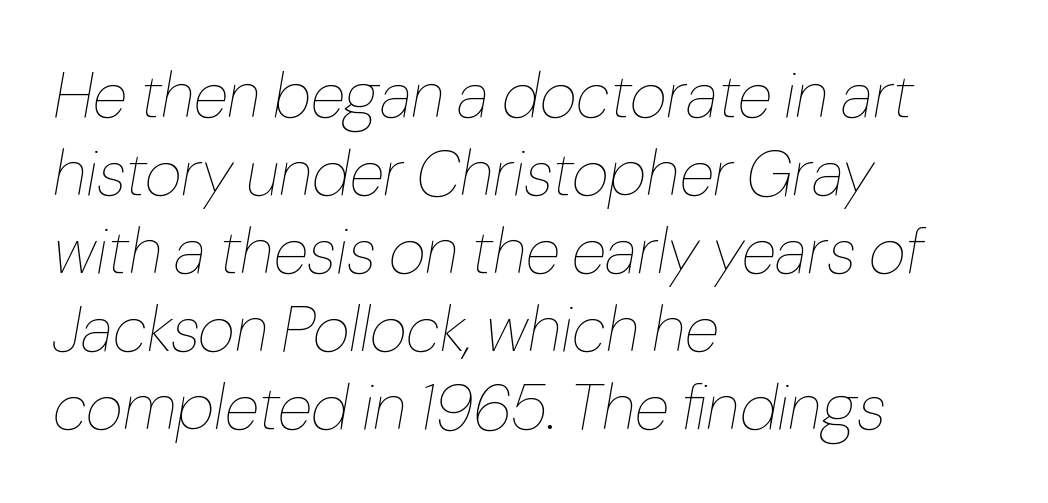
Q: Is the text bold? A: No.
Q: Is the text italic (slanted)? A: Yes, it leans right by about 10 degrees.
Q: Is the text underlined? A: No.
Q: How is the paragraph aligned? A: Left-aligned.
Q: Is the spacing between letters normal or unusually wide? A: Normal.
Q: Width (condensed, normal, or wide)? A: Normal.
Q: Stroke contrast? A: Low.
Q: x-height? A: Medium.
Q: Monospaced? A: No.
